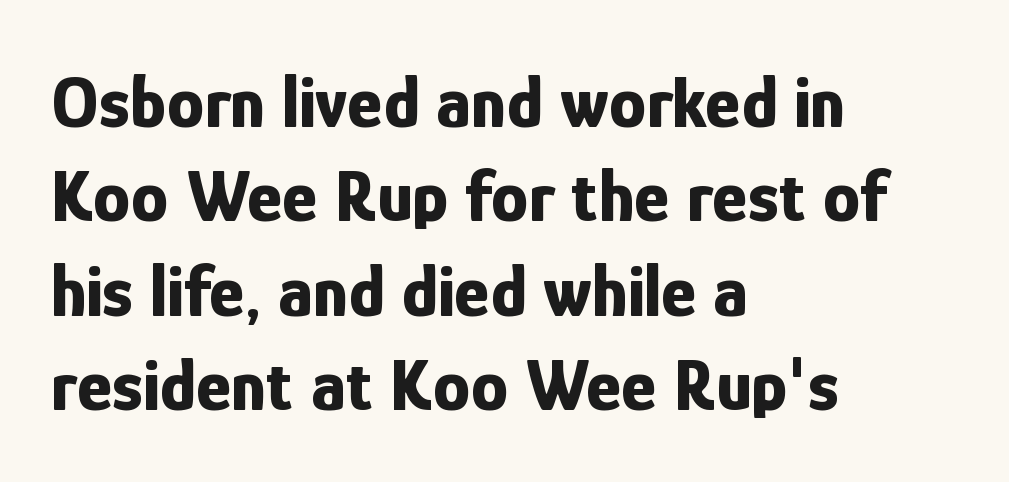
Q: Is the text bold? A: Yes.
Q: Is the text italic (slanted)? A: No, it is upright.
Q: Is the typeface a serif or a sans-serif typeface? A: Sans-serif.
Q: Is the text underlined? A: No.
Q: How is the paragraph aligned? A: Left-aligned.
Q: Is the spacing between letters normal or unusually wide? A: Normal.
Q: Is the spacing between lines tight, normal or loose? A: Normal.
Q: Width (condensed, normal, or wide)? A: Condensed.
Q: Stroke contrast? A: Low.
Q: x-height? A: Medium.
Q: Monospaced? A: No.
